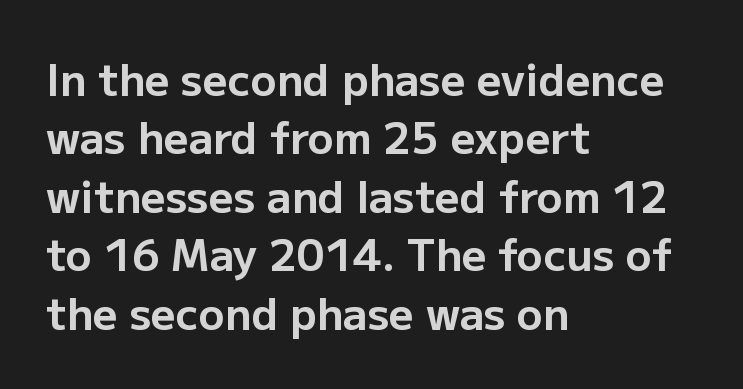
Type without underlining. The compositor pushed each line to the left boundary. Character widths vary here, with narrow letters taking less room than wide ones. A typesetter would mark this as roman, not italic. The passage shown stacks its lines at a standard gap. These lines are composed in type without serifs.
